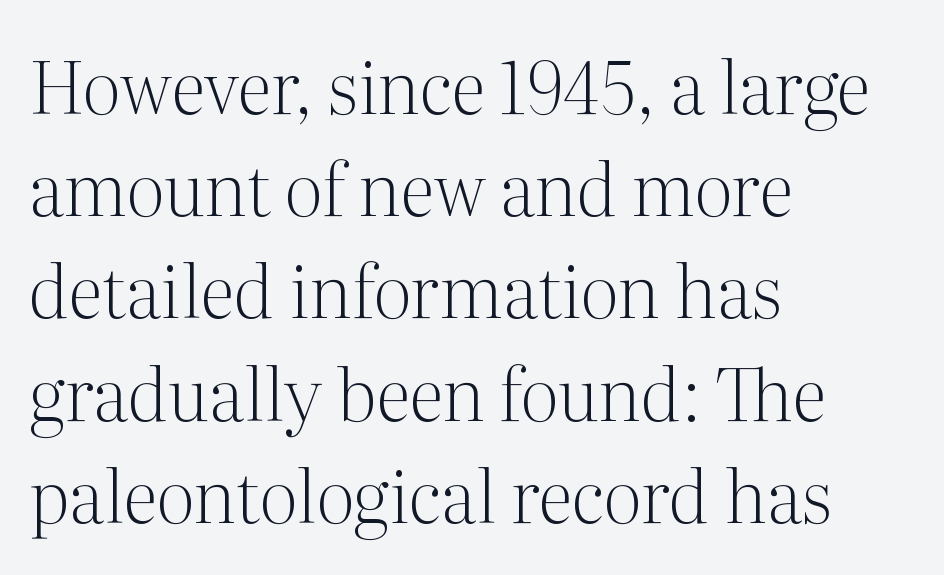
The image shows 72 px light serif type, upright; set left-aligned, normal line spacing (1.42x), normal letter spacing, not underlined; medium stroke contrast and a medium x-height.
